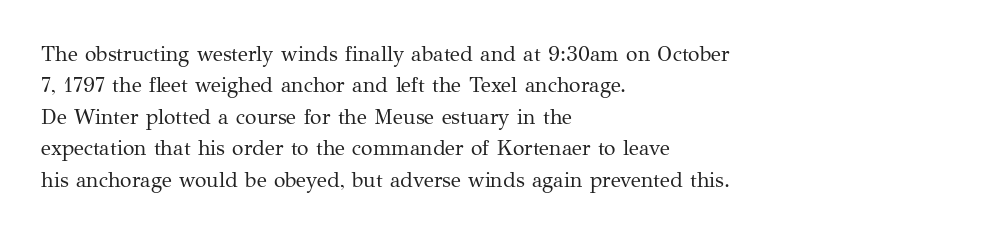
The image shows 21 px text type, upright; set left-aligned, normal line spacing (1.5x), normal letter spacing, not underlined.
